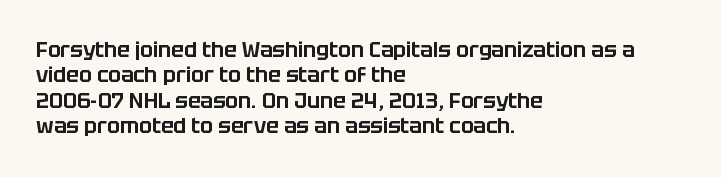
The image shows 21 px text type, upright; set left-aligned, line spacing 1.21x, normal letter spacing, not underlined.
